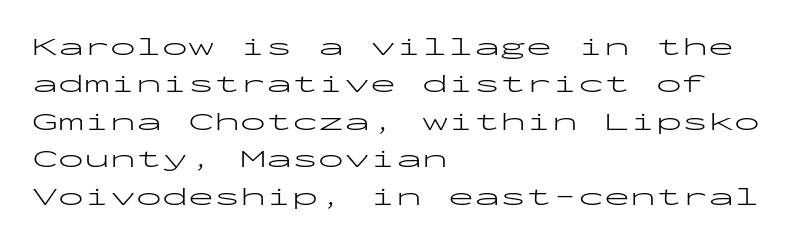
{"italic": "no", "bold": "no", "underline": "no", "align": "left", "line_spacing": "normal", "line_spacing_ratio": 1.44, "letter_spacing": "normal", "letter_spacing_em": 0.0, "glyph_px": 26}
